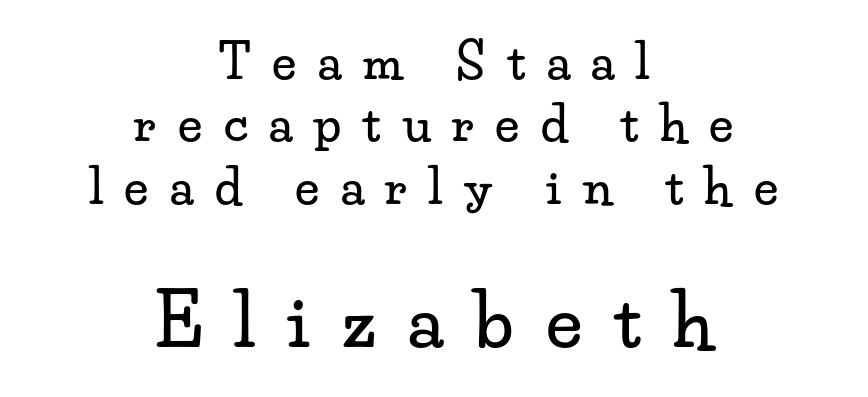
What's the leading like? Ordinary, nothing unusual. This rendering uses center alignment, leaving both contours irregular but symmetric. Anything drawn beneath the words? Only blank space. Block two is the big one; block one sits smaller above it.
